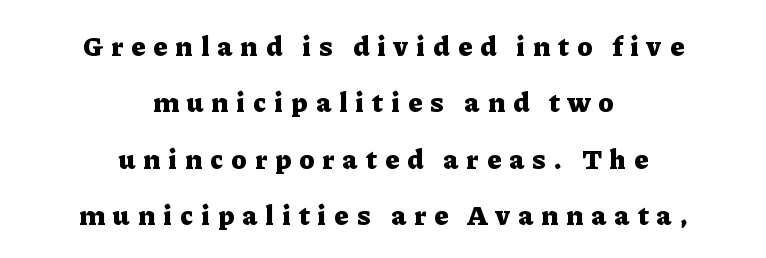
The image shows 28 px heavy serif type, upright; set centered, loose line spacing (2.01x), unusually wide letter spacing (+0.3 em), not underlined; low stroke contrast and a medium x-height.
